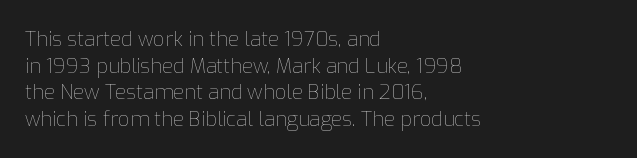
Q: Is the text bold? A: No.
Q: Is the text italic (slanted)? A: No, it is upright.
Q: Is the text underlined? A: No.
Q: How is the paragraph aligned? A: Left-aligned.
Q: Is the spacing between letters normal or unusually wide? A: Normal.
Q: Is the spacing between lines tight, normal or loose? A: Normal.
